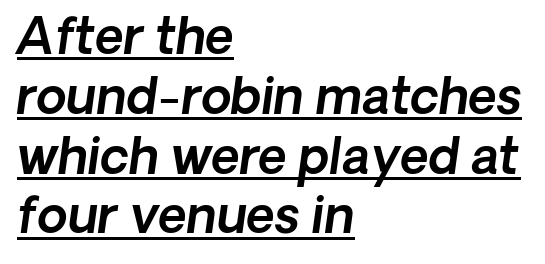
Would a proofreader flag this as italicized? Yes. Leftover space on each line is placed entirely after the last word. In terms of letterspacing, this is plain default setting. Compared with undecorated copy, this sample adds a rule below the words. The letters advance in unequal steps, a hallmark of proportional type.
